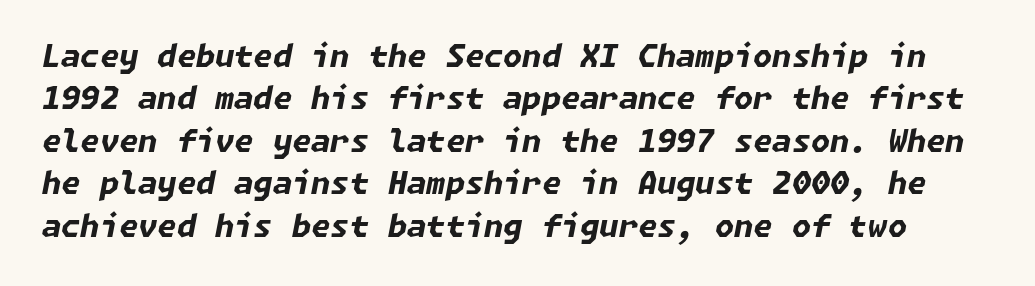
{"italic": "yes", "lean": "right", "slant_degrees": 11, "bold": "yes", "weight": "bold", "width": "normal", "stroke_contrast": "low", "x_height": "medium", "underline": "no", "line_spacing": "normal", "line_spacing_ratio": 1.37, "letter_spacing": "normal", "letter_spacing_em": 0.0, "glyph_px": 31}
